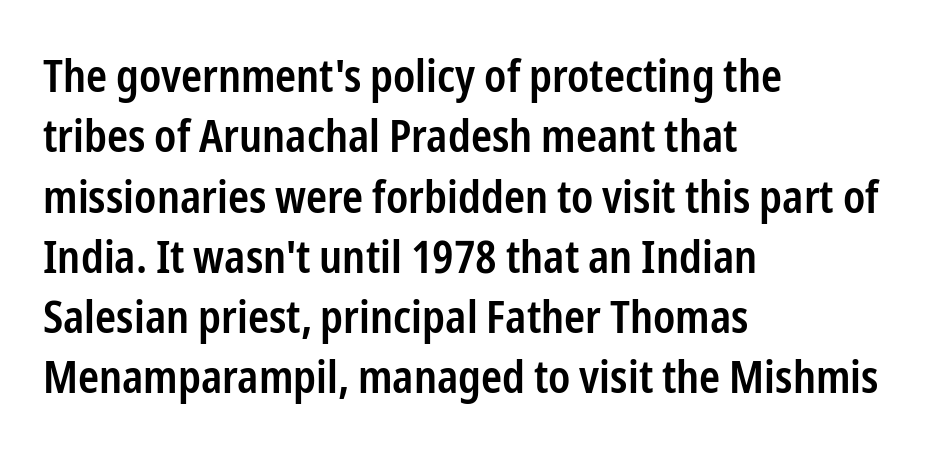
The specimen omits any rule beneath the text block's lines. No extra tracking has been applied to these lines. Semibold letterforms, between regular and bold. Does the lettering tilt? It doesn't — this is upright.
